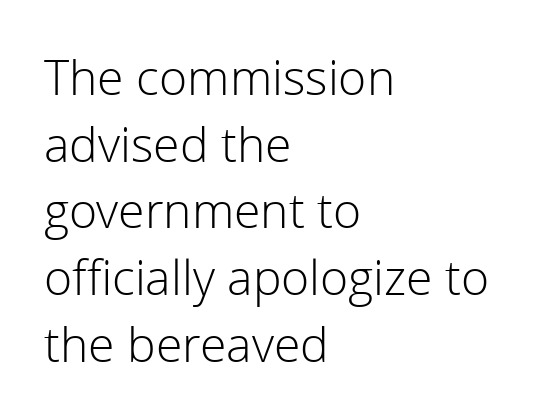
Q: Is the text bold? A: No.
Q: Is the text italic (slanted)? A: No, it is upright.
Q: Is the typeface a serif or a sans-serif typeface? A: Sans-serif.
Q: Is the text underlined? A: No.
Q: How is the paragraph aligned? A: Left-aligned.
Q: Is the spacing between letters normal or unusually wide? A: Normal.
Q: Is the spacing between lines tight, normal or loose? A: Normal.
Q: Width (condensed, normal, or wide)? A: Normal.
Q: Stroke contrast? A: Low.
Q: x-height? A: Medium.
Q: Monospaced? A: No.
